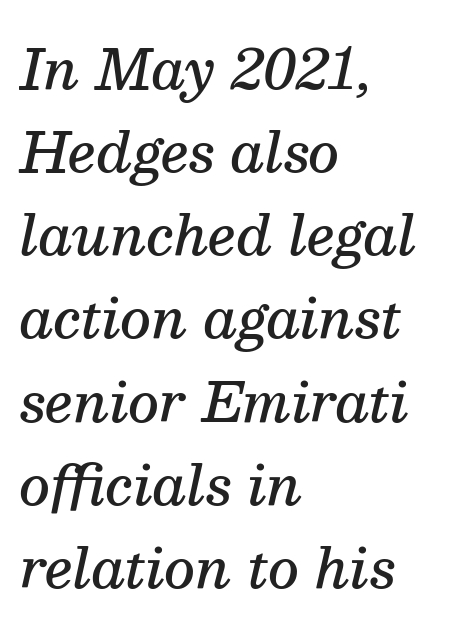
Designer's note — italics engaged. The string is rendered with underlining switched off. What kind of face is this? One with serifs. The passage shown has conventional tracking throughout. Normally led — the rows are evenly, conventionally spaced.
